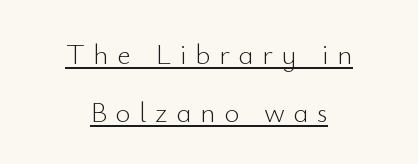
The image shows 29 px light sans-serif type, upright; set centered, loose line spacing (1.99x), unusually wide letter spacing (+0.3 em), underlined; low stroke contrast and a small x-height.
